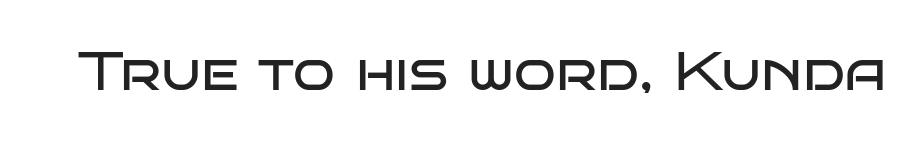
Q: Is the text bold? A: No.
Q: Is the text italic (slanted)? A: No, it is upright.
Q: Is the typeface a serif or a sans-serif typeface? A: Sans-serif.
Q: Is the text underlined? A: No.
Q: Is the spacing between letters normal or unusually wide? A: Normal.
Q: Width (condensed, normal, or wide)? A: Wide.
Q: Stroke contrast? A: Low.
Q: x-height? A: Large.
Q: Monospaced? A: No.
